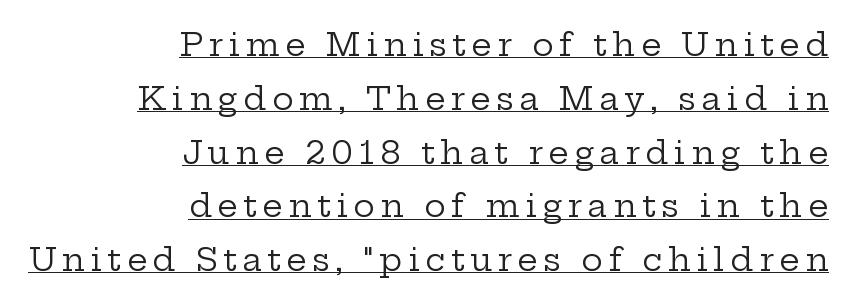
Q: Is the text bold? A: No.
Q: Is the text italic (slanted)? A: No, it is upright.
Q: Is the typeface a serif or a sans-serif typeface? A: Serif.
Q: Is the text underlined? A: Yes.
Q: How is the paragraph aligned? A: Right-aligned.
Q: Is the spacing between lines tight, normal or loose? A: Normal.
Q: Width (condensed, normal, or wide)? A: Wide.
Q: Stroke contrast? A: Low.
Q: x-height? A: Medium.
Q: Monospaced? A: No.
